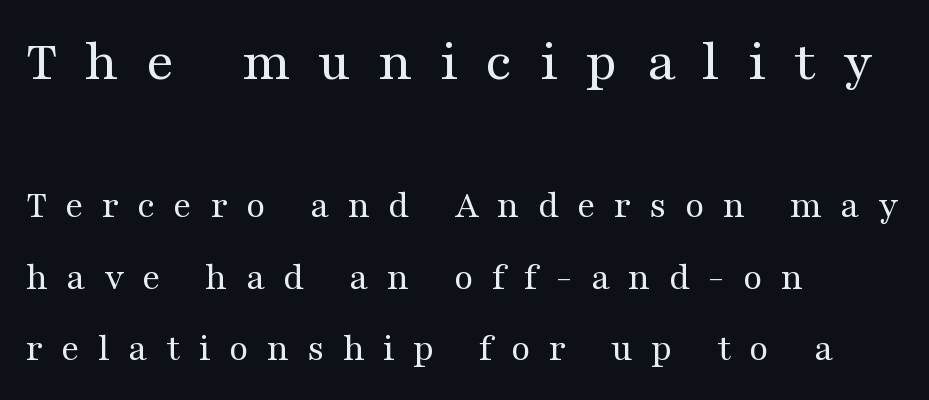
The image shows 59 px regular-weight, wide serif type, upright; set left-aligned, line spacing 1.84x, unusually wide letter spacing (+0.47 em), not underlined; the first (top) block is 1.51x larger; medium stroke contrast and a medium x-height.
